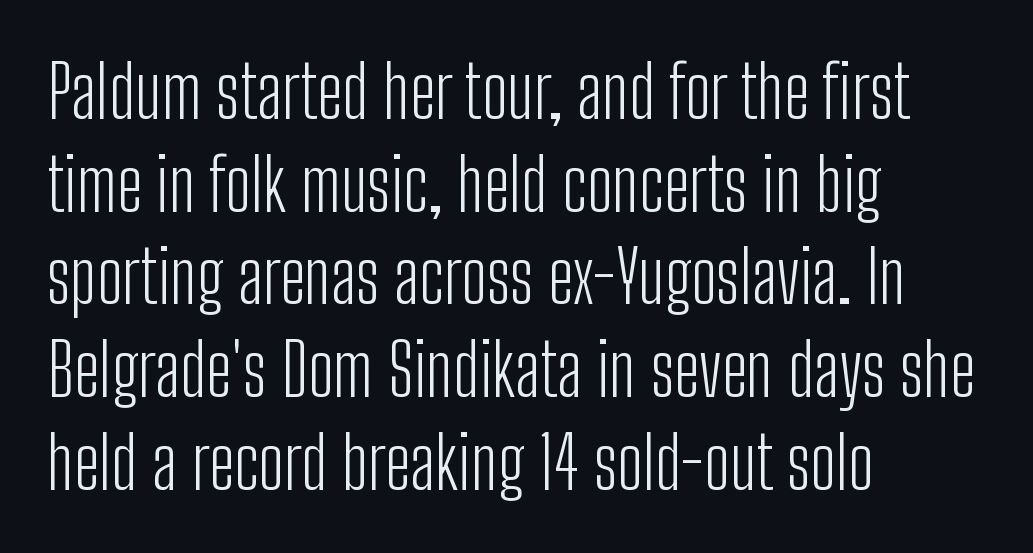
{"serif": "no", "italic": "no", "bold": "no", "weight": "light", "width": "condensed", "stroke_contrast": "low", "x_height": "medium", "monospaced": "no", "underline": "no", "align": "left", "line_spacing": "normal", "line_spacing_ratio": 1.27, "letter_spacing": "normal", "letter_spacing_em": 0.0, "glyph_px": 73}
